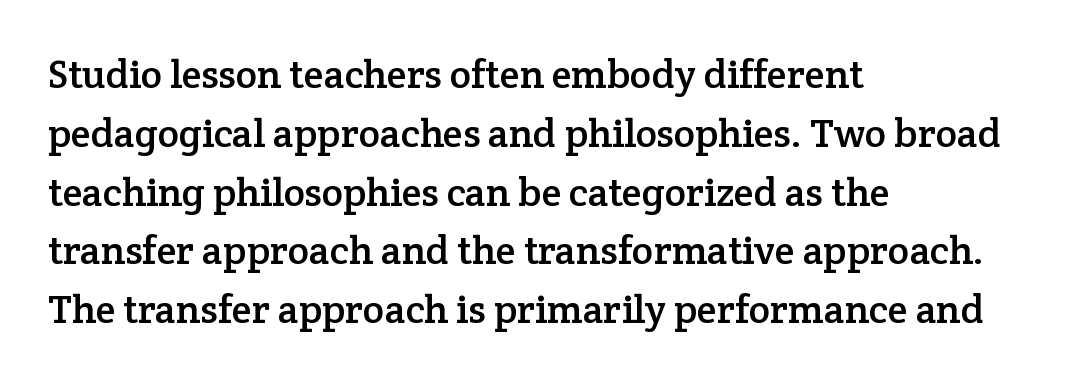
{"serif": "yes", "italic": "no", "width": "normal", "stroke_contrast": "low", "x_height": "medium", "monospaced": "no", "underline": "no", "align": "left", "line_spacing": "normal", "line_spacing_ratio": 1.47, "letter_spacing": "normal", "letter_spacing_em": 0.0, "glyph_px": 40}
